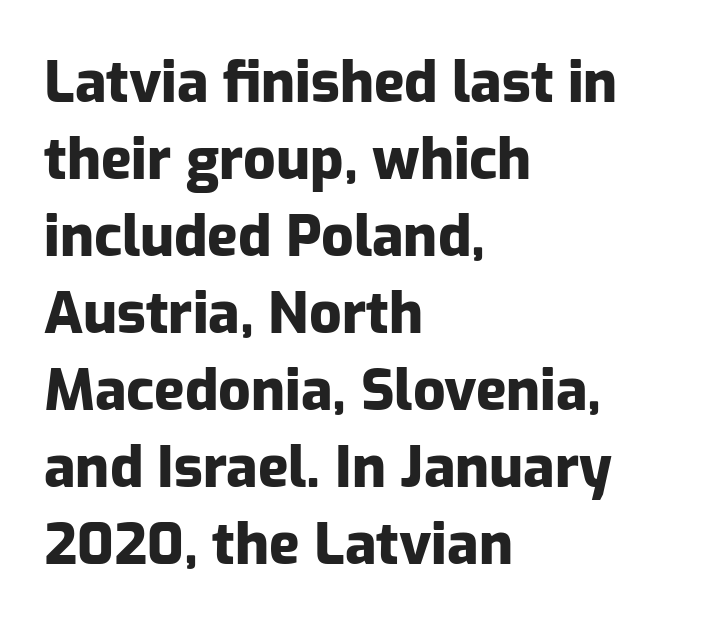
{"serif": "no", "italic": "no", "bold": "yes", "weight": "heavy", "width": "normal", "stroke_contrast": "low", "x_height": "medium", "monospaced": "no", "underline": "no", "align": "left", "line_spacing": "normal", "line_spacing_ratio": 1.35, "letter_spacing": "normal", "letter_spacing_em": 0.0, "glyph_px": 57}
